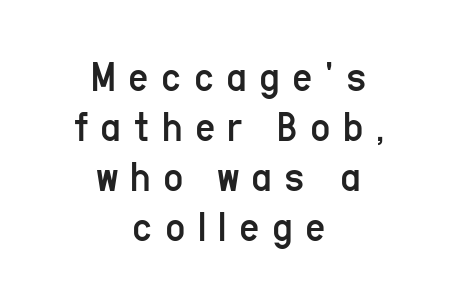
{"serif": "no", "italic": "no", "bold": "no", "weight": "regular", "width": "condensed", "stroke_contrast": "low", "x_height": "medium", "monospaced": "no", "underline": "no", "align": "center", "line_spacing": "tight", "line_spacing_ratio": 1.14, "letter_spacing": "wide", "letter_spacing_em": 0.28, "glyph_px": 44}
